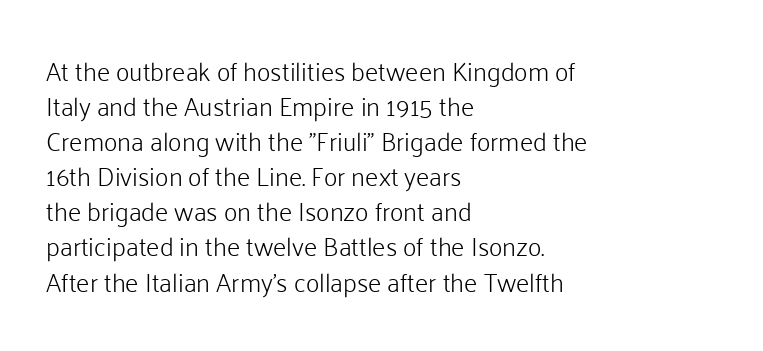
{"italic": "no", "bold": "no", "underline": "no", "align": "left", "line_spacing": "normal", "line_spacing_ratio": 1.35, "letter_spacing": "normal", "letter_spacing_em": 0.0, "glyph_px": 26}
